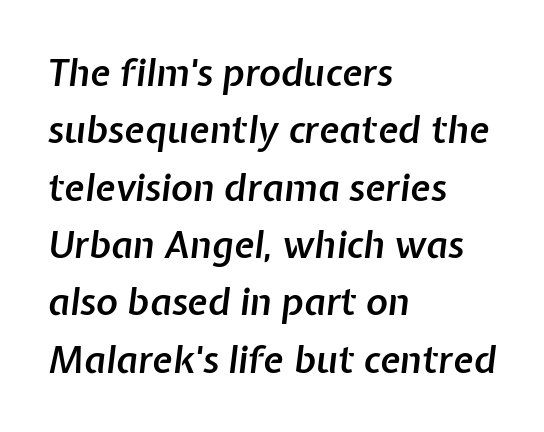
{"italic": "yes", "lean": "right", "slant_degrees": 7, "bold": "semi", "weight": "semibold", "width": "normal", "stroke_contrast": "low", "x_height": "medium", "monospaced": "no", "underline": "no", "align": "left", "line_spacing": "normal", "line_spacing_ratio": 1.55, "letter_spacing": "normal", "letter_spacing_em": 0.0, "glyph_px": 37}
